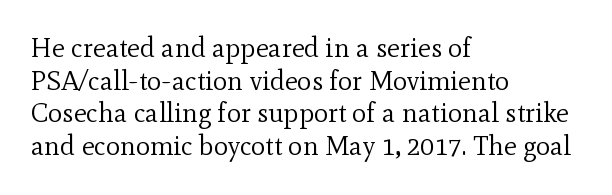
The image shows 27 px text type, upright; set left-aligned, line spacing 1.21x, normal letter spacing, not underlined.
